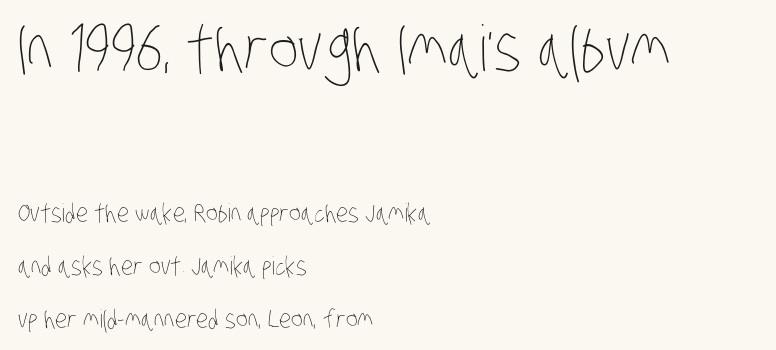
The image shows 63 px thin, condensed type; set left-aligned, loose line spacing (2.11x), normal letter spacing, not underlined; the first (top) block is 2.52x larger; low stroke contrast and a large x-height.
